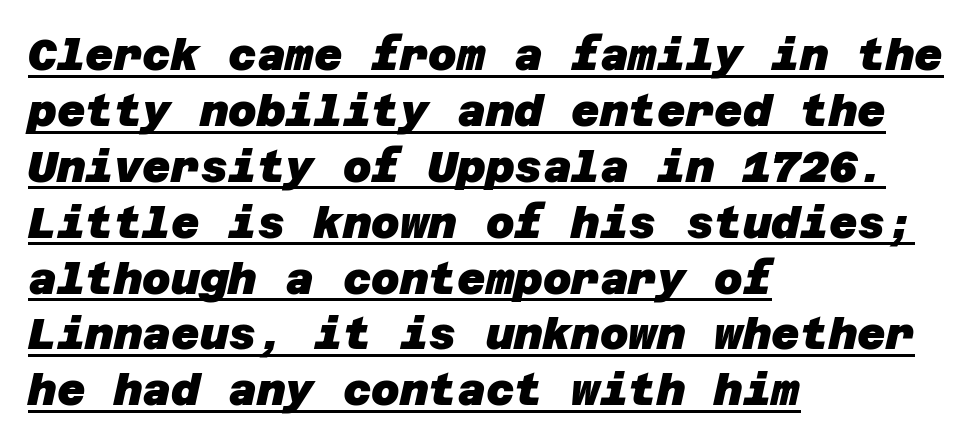
{"serif": "no", "bold": "yes", "weight": "heavy", "width": "normal", "stroke_contrast": "low", "x_height": "large", "underline": "yes", "align": "left", "line_spacing": "normal", "line_spacing_ratio": 1.27, "letter_spacing": "normal", "letter_spacing_em": 0.0, "glyph_px": 44}
